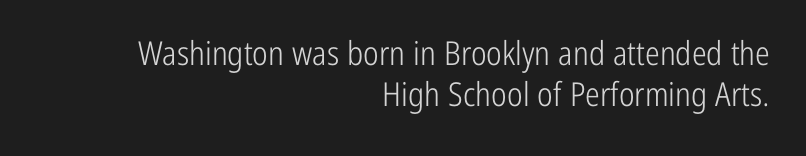
Q: Is the text bold? A: No.
Q: Is the text italic (slanted)? A: No, it is upright.
Q: Is the typeface a serif or a sans-serif typeface? A: Sans-serif.
Q: Is the text underlined? A: No.
Q: How is the paragraph aligned? A: Right-aligned.
Q: Is the spacing between letters normal or unusually wide? A: Normal.
Q: Is the spacing between lines tight, normal or loose? A: Normal.
Q: Width (condensed, normal, or wide)? A: Condensed.
Q: Stroke contrast? A: Low.
Q: x-height? A: Medium.
Q: Monospaced? A: No.
